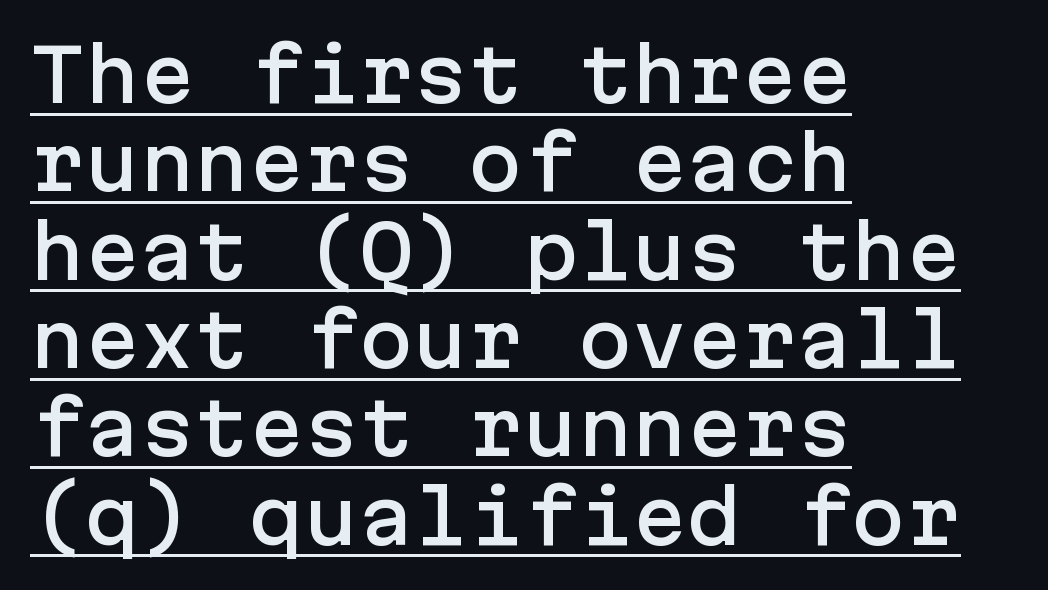
{"serif": "no", "italic": "no", "width": "normal", "stroke_contrast": "low", "x_height": "medium", "underline": "yes", "align": "left", "line_spacing_ratio": 1.21, "letter_spacing": "normal", "letter_spacing_em": 0.0, "glyph_px": 73}
